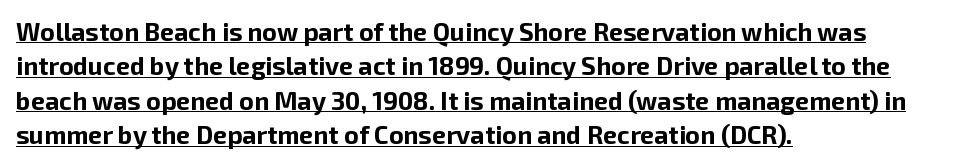
The image shows 25 px bold type, upright; set left-aligned, normal line spacing (1.38x), normal letter spacing, underlined.
